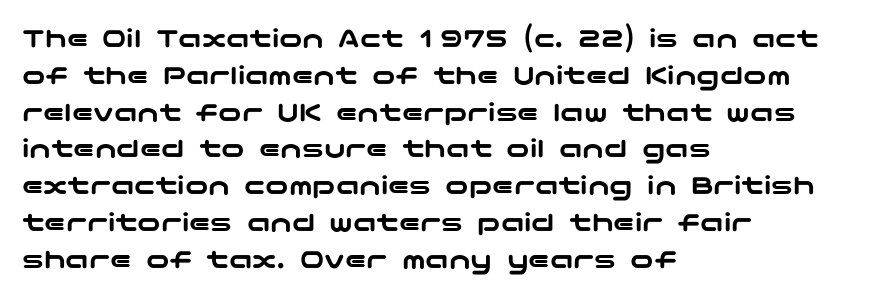
{"serif": "no", "italic": "no", "width": "wide", "stroke_contrast": "low", "x_height": "medium", "underline": "no", "align": "left", "line_spacing": "normal", "line_spacing_ratio": 1.27, "letter_spacing": "normal", "letter_spacing_em": 0.0, "glyph_px": 29}
